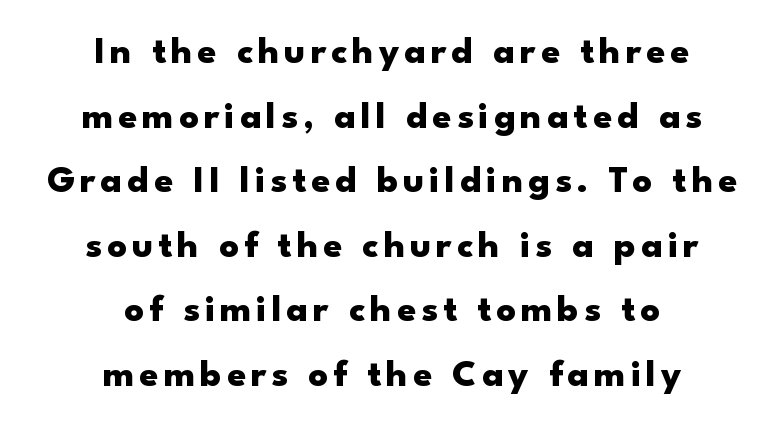
Q: Is the text bold? A: Yes.
Q: Is the text italic (slanted)? A: No, it is upright.
Q: Is the typeface a serif or a sans-serif typeface? A: Sans-serif.
Q: Is the text underlined? A: No.
Q: How is the paragraph aligned? A: Centered.
Q: Is the spacing between lines tight, normal or loose? A: Normal.
Q: Width (condensed, normal, or wide)? A: Wide.
Q: Stroke contrast? A: Low.
Q: x-height? A: Small.
Q: Monospaced? A: No.
